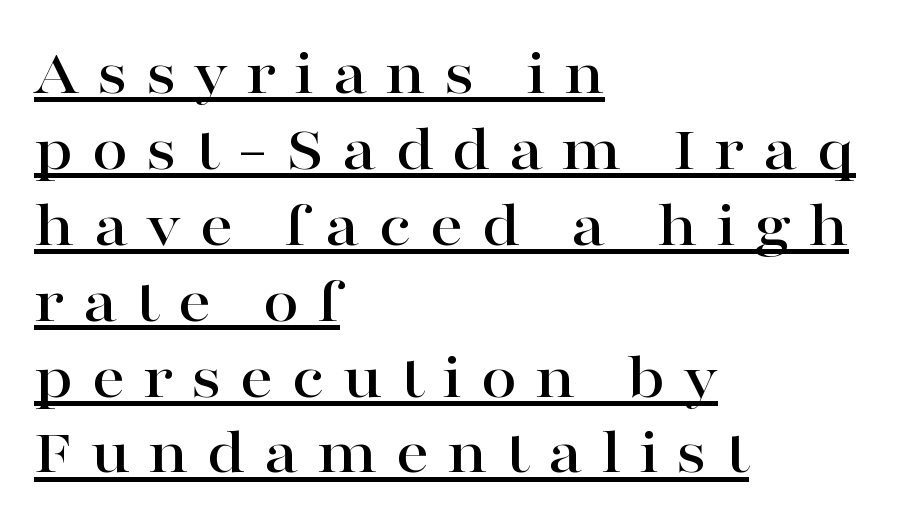
Students, note that the glyphs here are deliberately spaced far apart. This sample uses an upright cut, with every glyph sitting square on the baseline. You can see a thin bar hugging the bottom of the glyphs. The typeface chosen for these lines features serifs.
